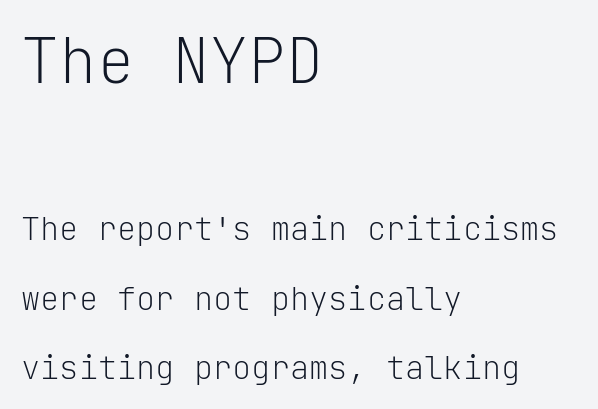
Regarding serifs, this sample does without them. On a weight scale, this lands at 450 or below. You could count columns in this text — the font is strictly monospaced. Two sizes are in play, and the larger belongs to the first block.
